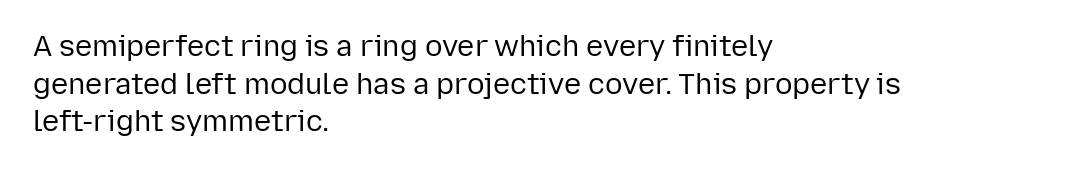
Q: Is the text bold? A: No.
Q: Is the text italic (slanted)? A: No, it is upright.
Q: Is the typeface a serif or a sans-serif typeface? A: Sans-serif.
Q: Is the text underlined? A: No.
Q: How is the paragraph aligned? A: Left-aligned.
Q: Is the spacing between letters normal or unusually wide? A: Normal.
Q: Is the spacing between lines tight, normal or loose? A: Normal.
Q: Width (condensed, normal, or wide)? A: Normal.
Q: Stroke contrast? A: Low.
Q: x-height? A: Medium.
Q: Monospaced? A: No.
